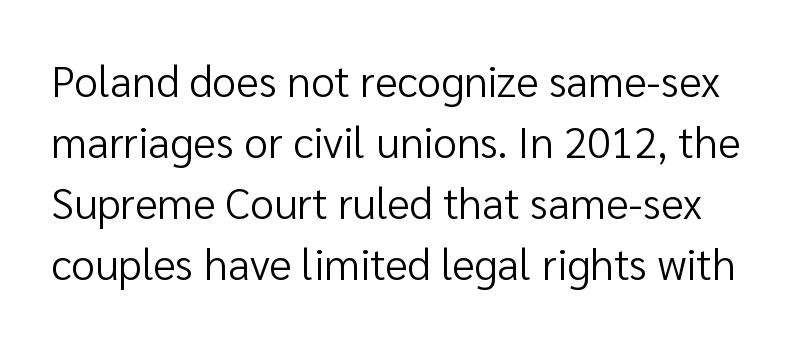
Q: Is the text bold? A: No.
Q: Is the text italic (slanted)? A: No, it is upright.
Q: Is the typeface a serif or a sans-serif typeface? A: Sans-serif.
Q: Is the text underlined? A: No.
Q: Is the spacing between letters normal or unusually wide? A: Normal.
Q: Is the spacing between lines tight, normal or loose? A: Normal.
Q: Width (condensed, normal, or wide)? A: Normal.
Q: Stroke contrast? A: Low.
Q: x-height? A: Medium.
Q: Monospaced? A: No.
